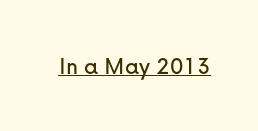
Q: Is the text italic (slanted)? A: No, it is upright.
Q: Is the text underlined? A: Yes.
Q: Is the spacing between letters normal or unusually wide? A: Normal.
